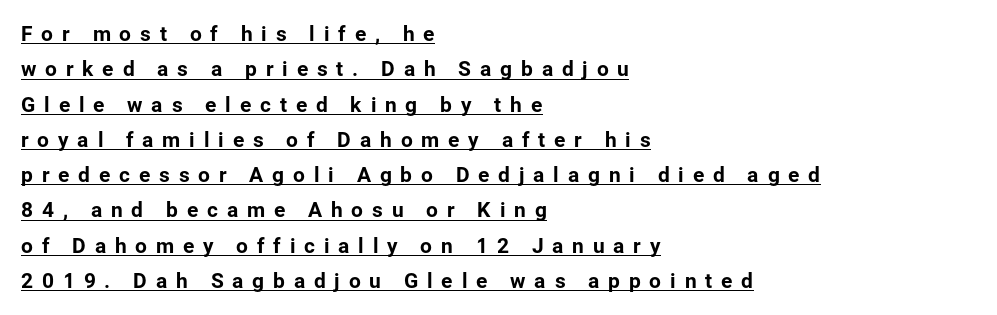
Horizontal alignment here is leftward, the default for most running prose. Quick note: not italic, upright. Emphasis is given by a line drawn under the lettering. In terms of letterspacing, this is a distinctly airy, spread setting. Line spacing here is normal.
